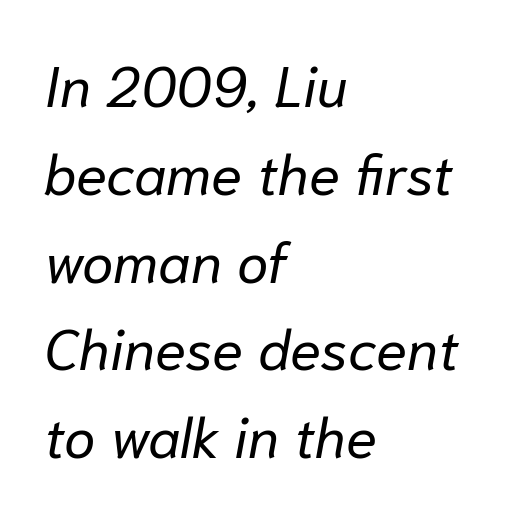
Is the stroke heavy? The answer is a plain regular-or-lighter. The space beneath each line is pristine and unruled. Leftover space on each line is placed entirely after the last word. This sample uses plain, unmodified letter spacing. Rows of type keep a routine distance in the vertical direction.
